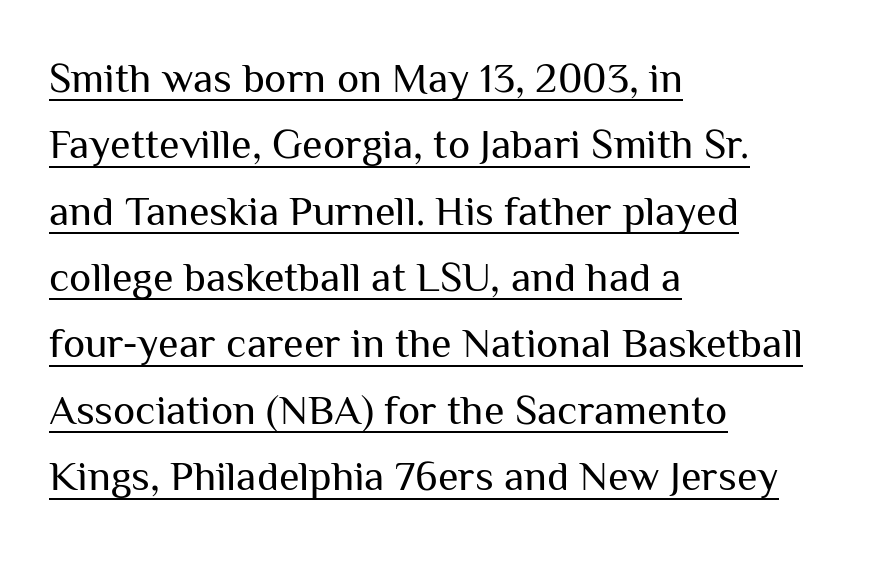
Q: Is the text bold? A: No.
Q: Is the text italic (slanted)? A: No, it is upright.
Q: Is the typeface a serif or a sans-serif typeface? A: Sans-serif.
Q: Is the text underlined? A: Yes.
Q: How is the paragraph aligned? A: Left-aligned.
Q: Is the spacing between letters normal or unusually wide? A: Normal.
Q: Is the spacing between lines tight, normal or loose? A: Normal.
Q: Width (condensed, normal, or wide)? A: Normal.
Q: Stroke contrast? A: Medium.
Q: x-height? A: Medium.
Q: Monospaced? A: No.
